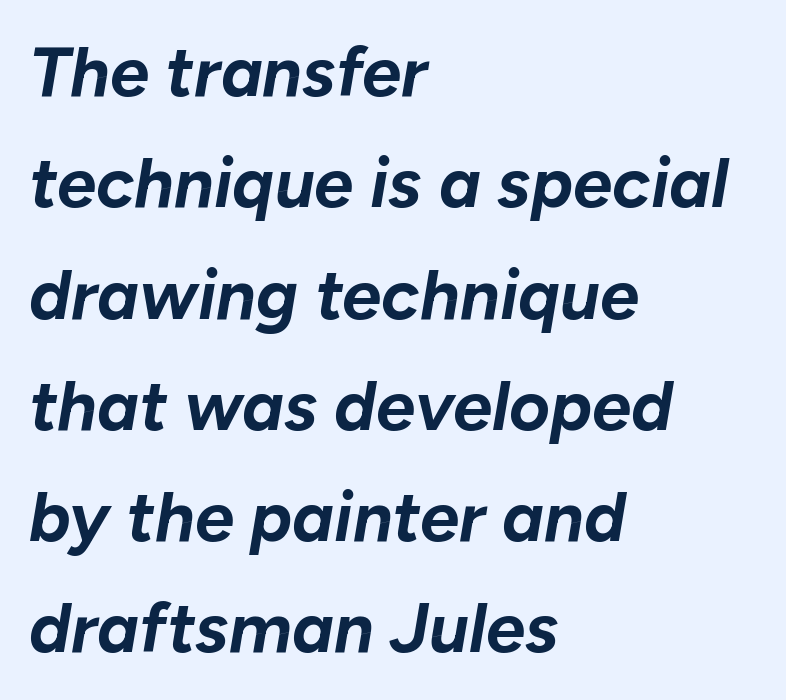
This is oblique type, the kind used for emphasis or titles. Short and long lines alike share a common starting point at left. A bare baseline throughout the passage. Do the characters align in a grid? No, the font is proportional. What stands out about the letter spacing? Nothing — it is the standard amount.
